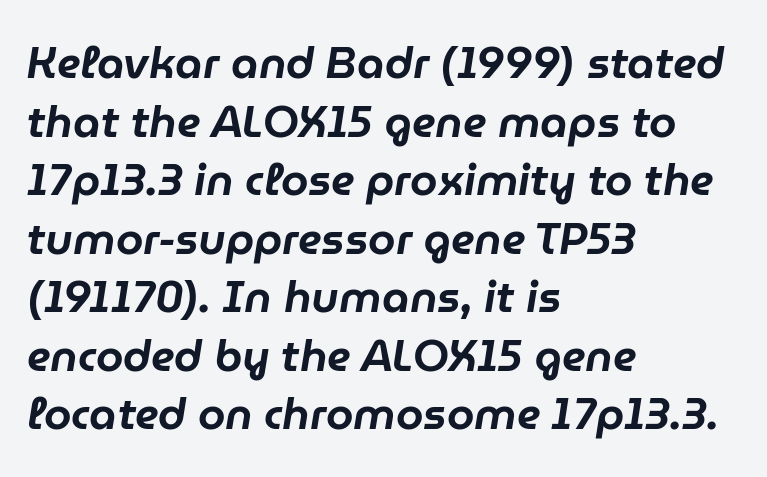
Q: Is the text italic (slanted)? A: Yes, it leans right by about 9 degrees.
Q: Is the text underlined? A: No.
Q: How is the paragraph aligned? A: Left-aligned.
Q: Is the spacing between letters normal or unusually wide? A: Normal.
Q: Is the spacing between lines tight, normal or loose? A: Normal.
Q: Width (condensed, normal, or wide)? A: Normal.
Q: Stroke contrast? A: Low.
Q: x-height? A: Medium.
Q: Monospaced? A: No.
